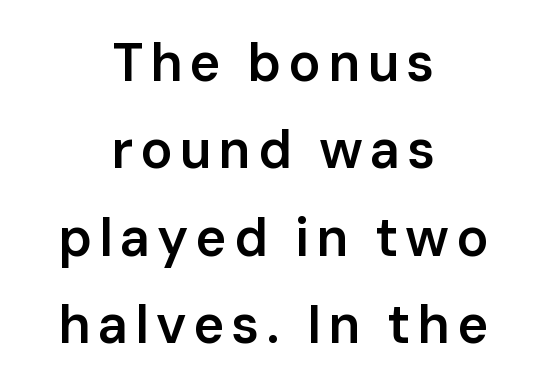
A typesetter would call this leading conventional body-copy spacing. A typesetter would call this proportional, since set widths differ per character. The face used here is a sans, in the tradition of grotesques and geometrics. The glyphs are unaccompanied by any horizontal stroke below them. The font's upright variant was chosen for this text. Weight: semibold (demi).
